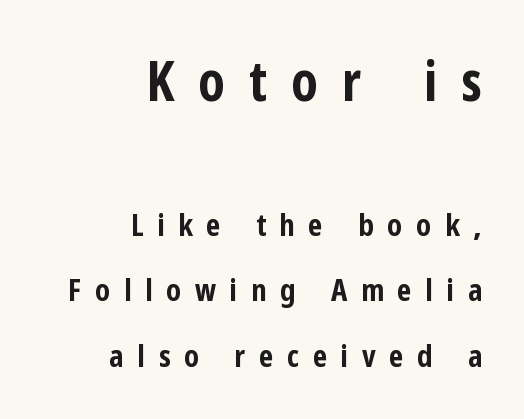
{"serif": "no", "italic": "no", "bold": "yes", "weight": "bold", "width": "condensed", "stroke_contrast": "low", "x_height": "medium", "monospaced": "no", "underline": "no", "align": "right", "line_spacing": "loose", "line_spacing_ratio": 2.11, "letter_spacing": "wide", "letter_spacing_em": 0.44, "larger_block": "first", "size_ratio": 1.77, "glyph_px": 55}
